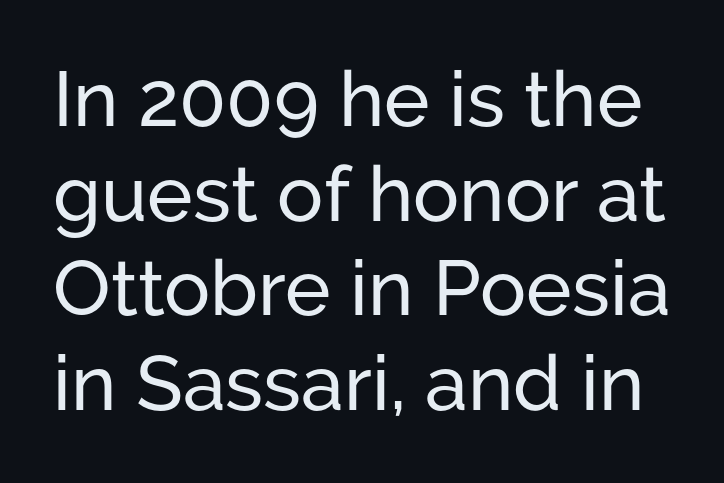
Character widths vary here, with narrow letters taking less room than wide ones. I'd call this a sans setting — the letters go barefoot. Posture: vertical. Honestly, the letter spacing is just normal — you wouldn't notice it. Plain, unruled lines of type.
